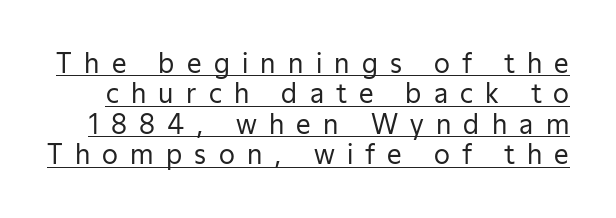
{"italic": "no", "bold": "no", "underline": "yes", "line_spacing_ratio": 1.17, "letter_spacing": "wide", "letter_spacing_em": 0.47, "glyph_px": 26}
